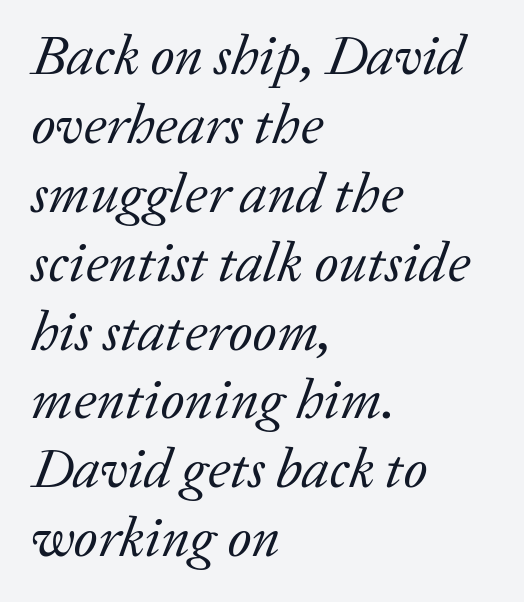
{"serif": "yes", "italic": "yes", "lean": "right", "slant_degrees": 20, "bold": "no", "weight": "regular", "width": "normal", "stroke_contrast": "low", "x_height": "medium", "monospaced": "no", "underline": "no", "align": "left", "line_spacing_ratio": 1.23, "letter_spacing": "normal", "letter_spacing_em": 0.0, "glyph_px": 56}
